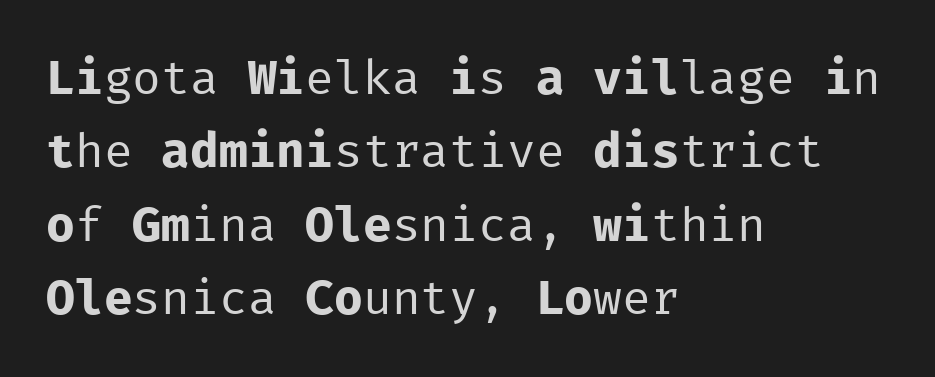
{"serif": "no", "italic": "no", "bold": "no", "weight": "regular", "width": "normal", "stroke_contrast": "low", "x_height": "medium", "monospaced": "yes", "underline": "no", "align": "left", "line_spacing": "normal", "line_spacing_ratio": 1.53, "letter_spacing": "normal", "letter_spacing_em": 0.0, "glyph_px": 48}
